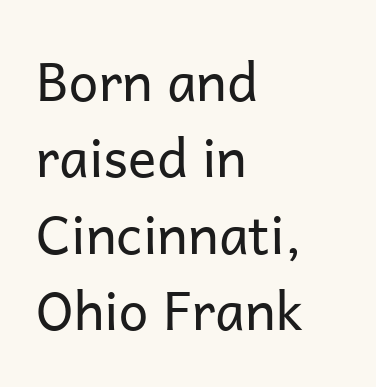
The image shows 53 px regular-weight sans-serif type, upright; set left-aligned, normal line spacing (1.44x), normal letter spacing, not underlined; low stroke contrast and a medium x-height.
